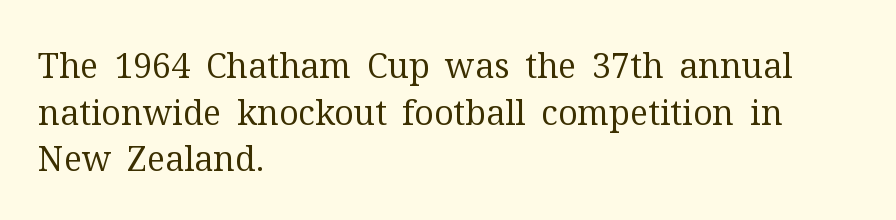
The image shows 34 px regular-weight serif type, upright; set left-aligned, normal line spacing (1.37x), normal letter spacing, not underlined; medium stroke contrast and a medium x-height.
